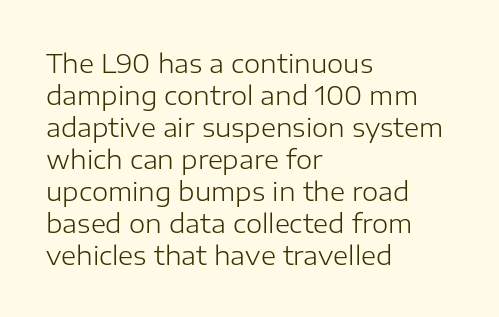
The image shows 26 px text type, upright; set left-aligned, line spacing 1.23x, normal letter spacing, not underlined.
